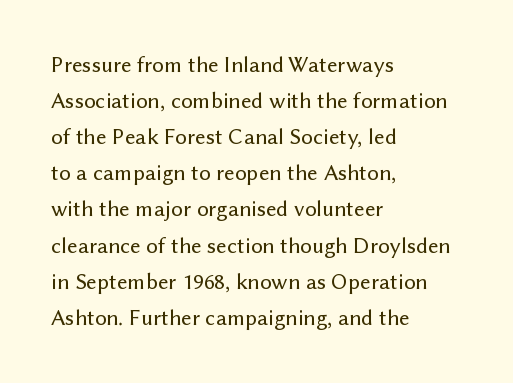
The image shows 23 px text type, upright; set left-aligned, normal line spacing (1.57x), normal letter spacing, not underlined.
